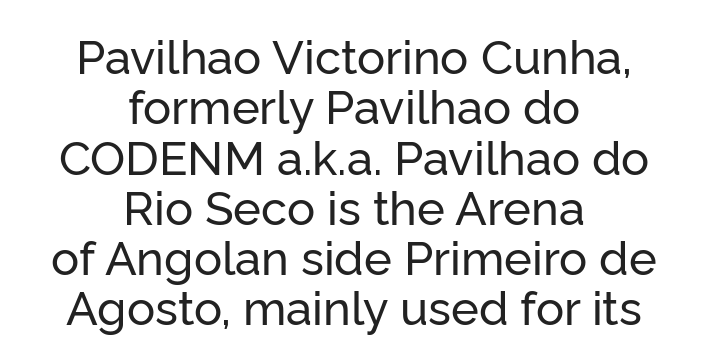
Posture: upright roman. Has an underline been added? It has not. The setting favours the middle, as headings and verse often do. What's the leading like? Squeezed, with rows nearly overlapping.
